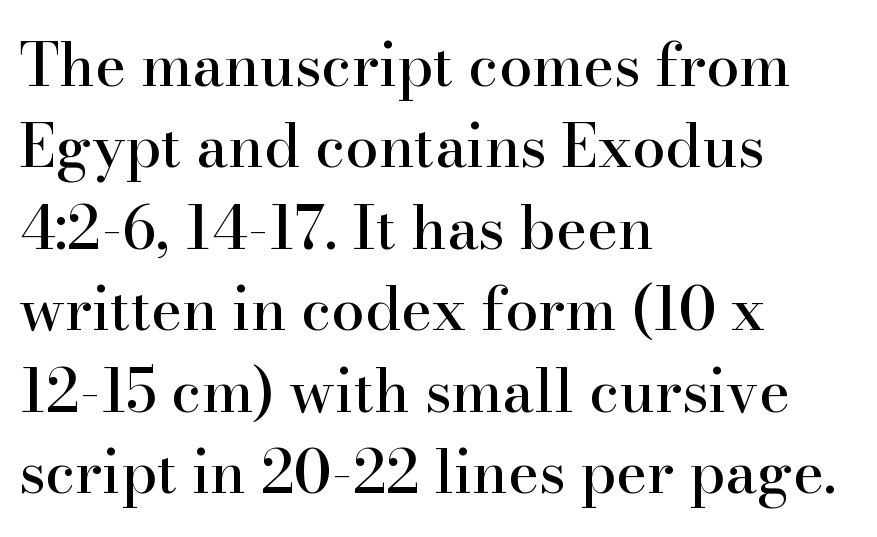
This rendering uses left alignment, leaving the right contour irregular. A roman cut, with each character standing at attention. Underline: absent. A typesetter would label this face a serif.
